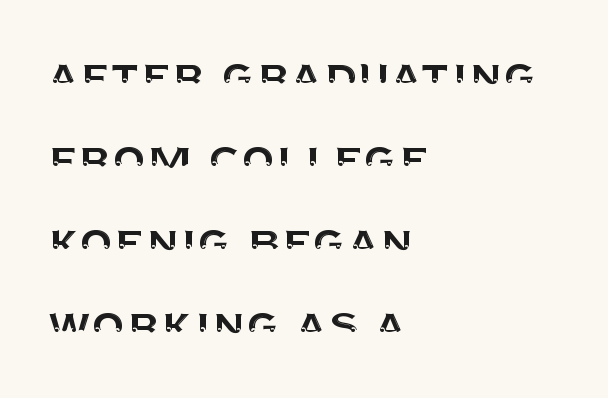
A sans-serif font was chosen for this passage. Descenders hang freely into open space. Ascenders rise straight up at ninety degrees. The rendering uses natural spacing where letterforms have individual widths. The type is set solid horizontally, with unmodified tracking. This sample is left-justified, so line endings fall wherever the words run out.
